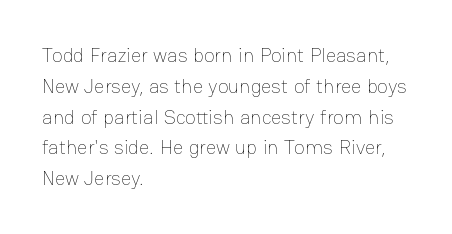
Q: Is the text bold? A: No.
Q: Is the text italic (slanted)? A: No, it is upright.
Q: Is the text underlined? A: No.
Q: How is the paragraph aligned? A: Left-aligned.
Q: Is the spacing between letters normal or unusually wide? A: Normal.
Q: Is the spacing between lines tight, normal or loose? A: Normal.
